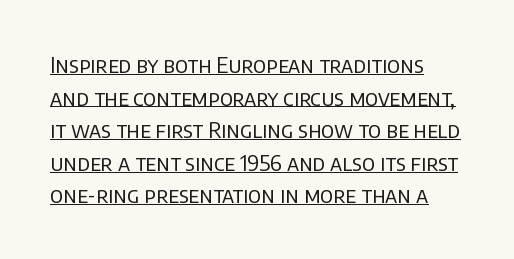
Q: Is the text bold? A: No.
Q: Is the text italic (slanted)? A: No, it is upright.
Q: Is the text underlined? A: Yes.
Q: Is the spacing between letters normal or unusually wide? A: Normal.
Q: Is the spacing between lines tight, normal or loose? A: Normal.
